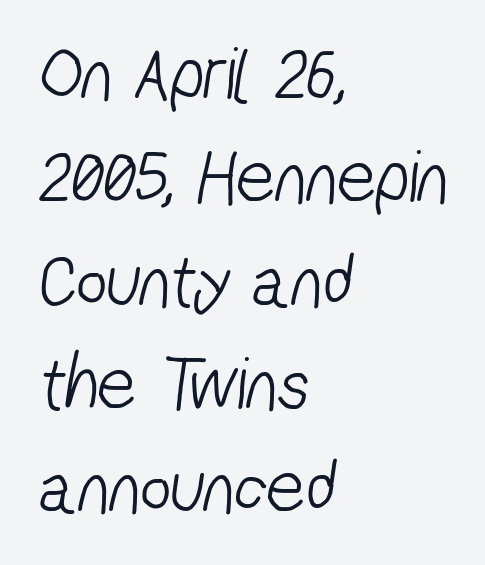
The image shows 76 px light, condensed sans-serif type; set left-aligned, normal line spacing (1.36x), normal letter spacing, not underlined; low stroke contrast and a medium x-height.
